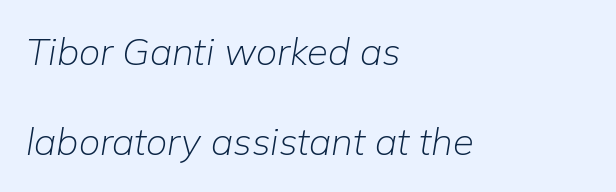
Q: Is the text bold? A: No.
Q: Is the text italic (slanted)? A: Yes, it leans right by about 9 degrees.
Q: Is the text underlined? A: No.
Q: How is the paragraph aligned? A: Left-aligned.
Q: Is the spacing between letters normal or unusually wide? A: Normal.
Q: Is the spacing between lines tight, normal or loose? A: Loose.
Q: Width (condensed, normal, or wide)? A: Normal.
Q: Stroke contrast? A: Low.
Q: x-height? A: Medium.
Q: Monospaced? A: No.
